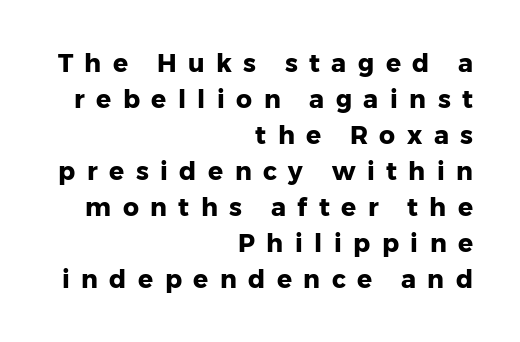
{"italic": "no", "bold": "yes", "underline": "no", "align": "right", "line_spacing": "normal", "line_spacing_ratio": 1.44, "letter_spacing": "wide", "letter_spacing_em": 0.46, "glyph_px": 25}
